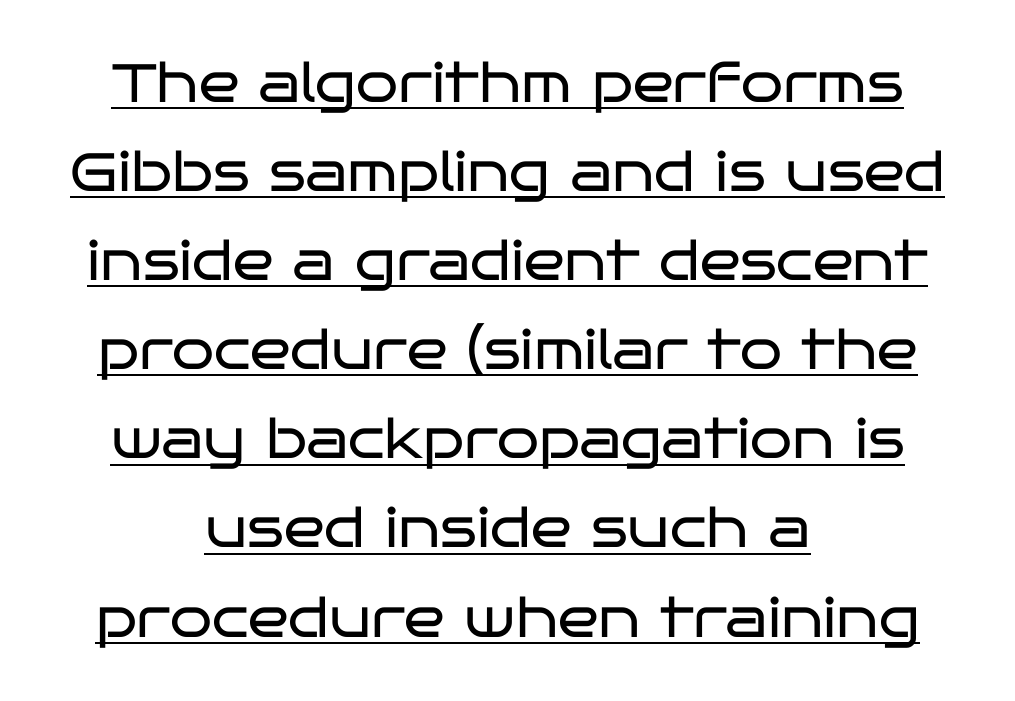
No extra ink here — the face is not bold. The designer went with a sans here, leaving each stem footless. Each line of the rendering has a horizontal stroke beneath the glyphs. The font's upright variant was chosen for this text. Each line is balanced around a shared central axis. A normal amount of white space separates one row of letters from the next.
